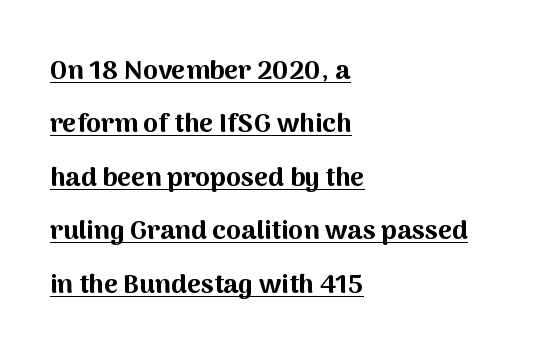
{"italic": "no", "bold": "yes", "underline": "yes", "align": "left", "line_spacing": "loose", "line_spacing_ratio": 1.98, "letter_spacing": "normal", "letter_spacing_em": 0.0, "glyph_px": 27}
